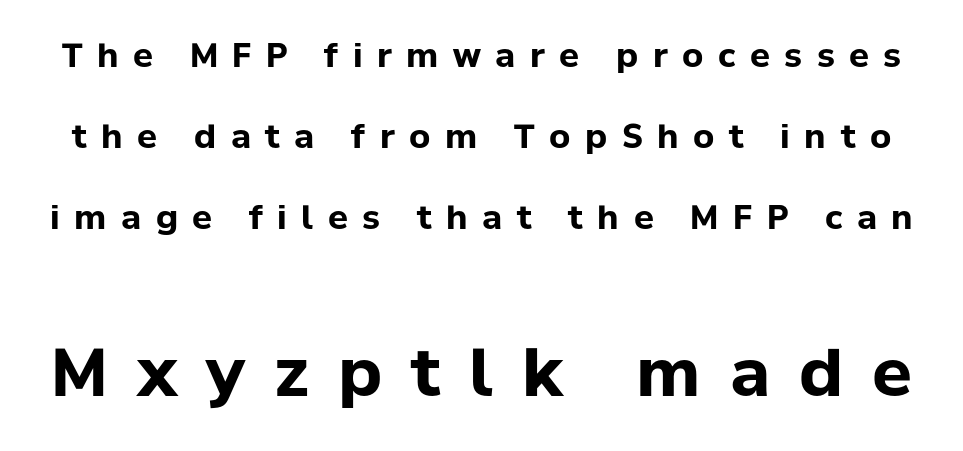
The type is letterspaced generously, with wide tracking. The specimen reads as upright at a glance. You could not count columns in this text — the font is proportionally spaced. The leading is generous, giving the passage an open texture.
